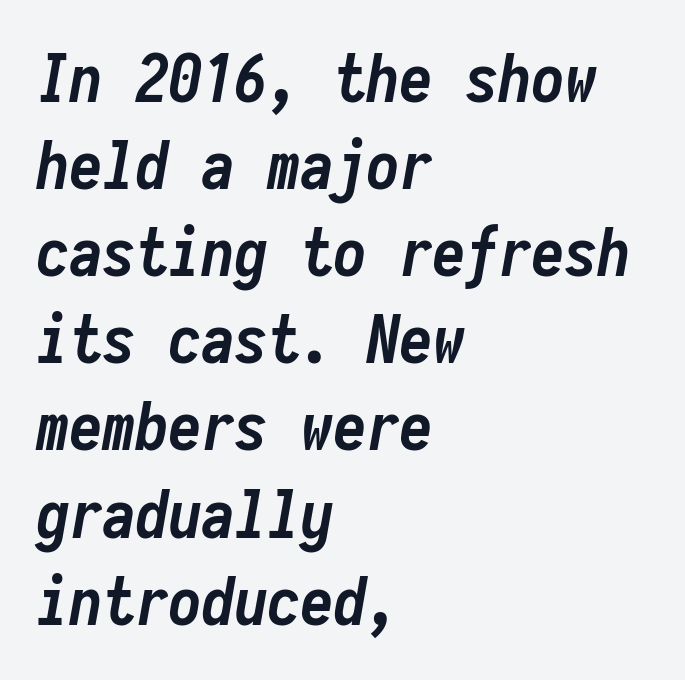
The image shows 66 px semibold, condensed type, italic (leaning right), monospaced; set left-aligned, normal line spacing (1.32x), normal letter spacing, not underlined; low stroke contrast and a medium x-height.
